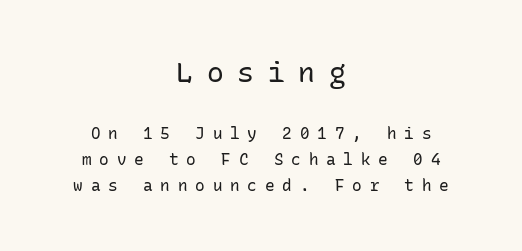
Visually, the top section dominates because its glyphs are scaled up. The specimen omits any rule beneath the text block's lines. The letters are spread apart with noticeably loose tracking. Counters stay open thanks to moderate or lighter strokes. Every stem runs plumb, perpendicular to the baseline.
